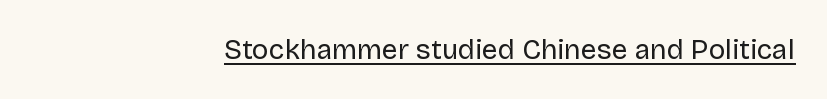
{"serif": "no", "italic": "no", "bold": "no", "weight": "regular", "width": "normal", "stroke_contrast": "low", "x_height": "large", "monospaced": "no", "underline": "yes", "align": "right", "letter_spacing": "normal", "letter_spacing_em": 0.0, "glyph_px": 28}
